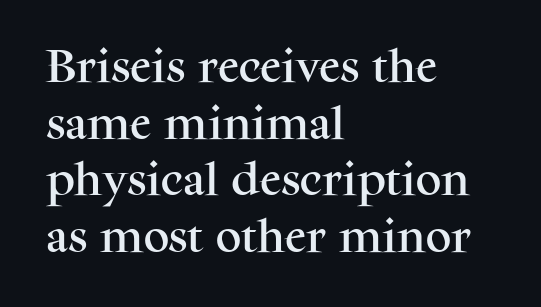
Q: Is the text italic (slanted)? A: No, it is upright.
Q: Is the typeface a serif or a sans-serif typeface? A: Serif.
Q: Is the text underlined? A: No.
Q: How is the paragraph aligned? A: Left-aligned.
Q: Is the spacing between letters normal or unusually wide? A: Normal.
Q: Is the spacing between lines tight, normal or loose? A: Normal.
Q: Width (condensed, normal, or wide)? A: Normal.
Q: Stroke contrast? A: Medium.
Q: x-height? A: Medium.
Q: Monospaced? A: No.
